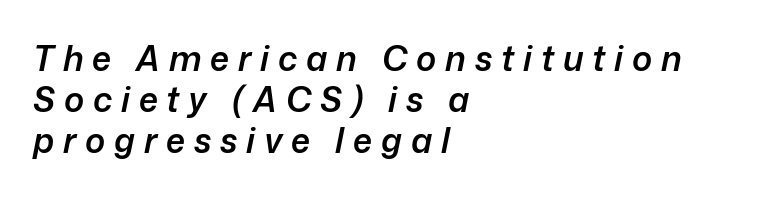
Stroke thickness is moderately raised; the sample reads as semibold. Tracking value appears strongly positive — letters spread wide. The rendering uses natural spacing where letterforms have individual widths. The area under the type is left untouched. When letters slant like this, we call the style italic.
